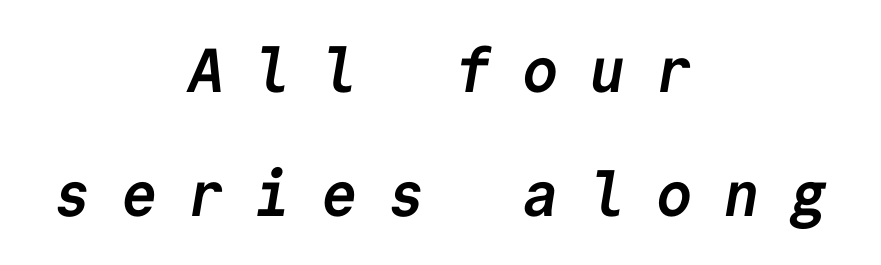
The image shows 62 px semibold sans-serif type, monospaced; set centered, loose line spacing (2.0x), unusually wide letter spacing (+0.48 em), not underlined; low stroke contrast and a medium x-height.
